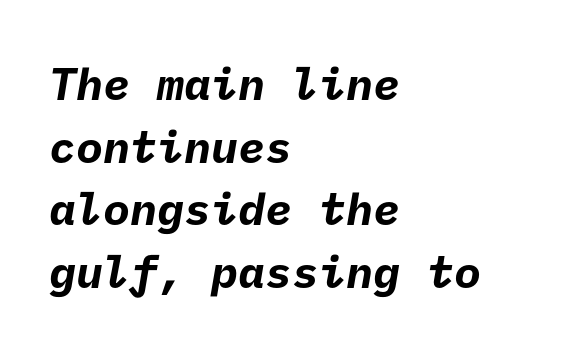
{"serif": "no", "bold": "yes", "weight": "bold", "width": "normal", "stroke_contrast": "low", "x_height": "medium", "underline": "no", "align": "left", "line_spacing": "normal", "line_spacing_ratio": 1.39, "letter_spacing": "normal", "letter_spacing_em": 0.0, "glyph_px": 45}
